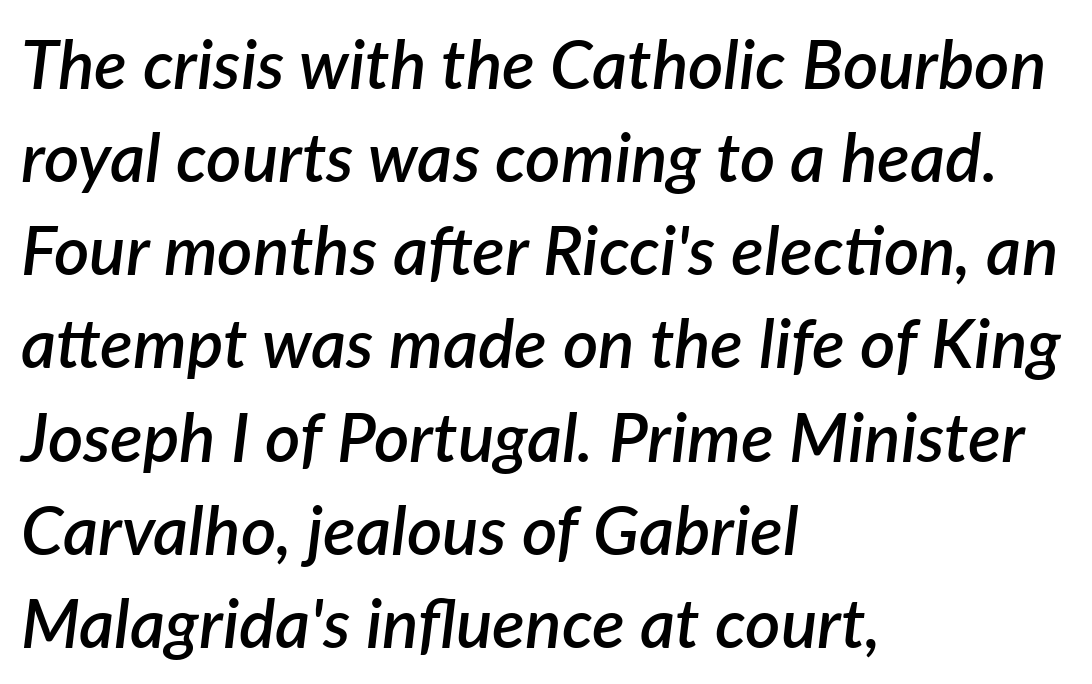
Q: Is the text bold? A: Semi-bold.
Q: Is the text italic (slanted)? A: Yes, it leans right by about 7 degrees.
Q: Is the text underlined? A: No.
Q: How is the paragraph aligned? A: Left-aligned.
Q: Is the spacing between letters normal or unusually wide? A: Normal.
Q: Is the spacing between lines tight, normal or loose? A: Normal.
Q: Width (condensed, normal, or wide)? A: Normal.
Q: Stroke contrast? A: Low.
Q: x-height? A: Medium.
Q: Monospaced? A: No.
